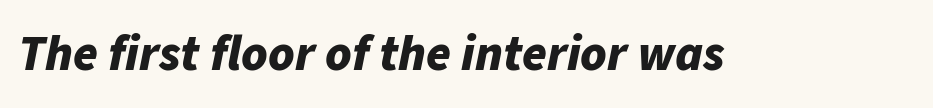
{"italic": "yes", "lean": "right", "slant_degrees": 11, "bold": "yes", "weight": "bold", "width": "normal", "stroke_contrast": "low", "x_height": "medium", "monospaced": "no", "underline": "no", "letter_spacing": "normal", "letter_spacing_em": 0.0, "glyph_px": 50}
